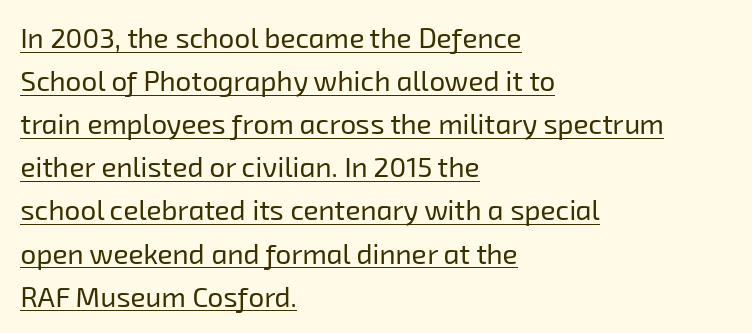
The image shows 28 px regular-weight sans-serif type; set left-aligned, normal line spacing (1.54x), normal letter spacing, underlined; low stroke contrast and a medium x-height.
